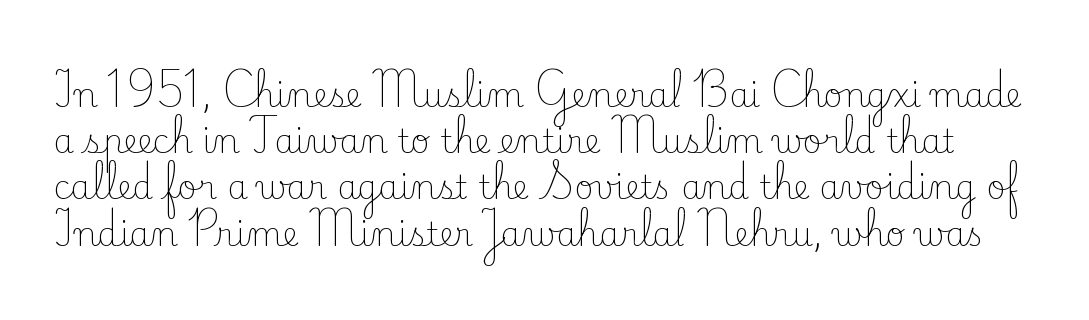
Q: Is the text bold? A: No.
Q: Is the text italic (slanted)? A: No, it is upright.
Q: Is the typeface a serif or a sans-serif typeface? A: Serif.
Q: Is the text underlined? A: No.
Q: Is the spacing between letters normal or unusually wide? A: Normal.
Q: Is the spacing between lines tight, normal or loose? A: Normal.
Q: Width (condensed, normal, or wide)? A: Normal.
Q: Stroke contrast? A: Low.
Q: x-height? A: Small.
Q: Monospaced? A: No.
